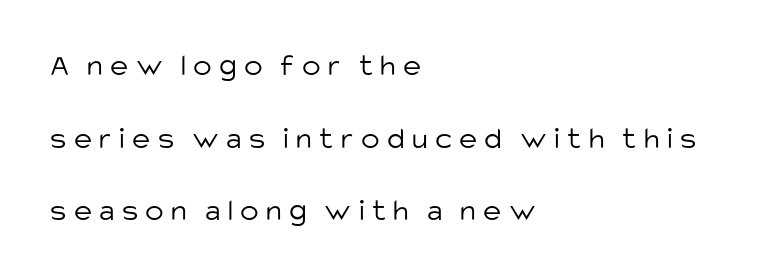
This reads as an unemphasized weight, regular at the heaviest. Is the letter spacing exaggerated? Yes — the characters are pushed far apart. This is sans-serif lettering, the kind often seen on screens and signage. Every stem runs plumb, perpendicular to the baseline.
